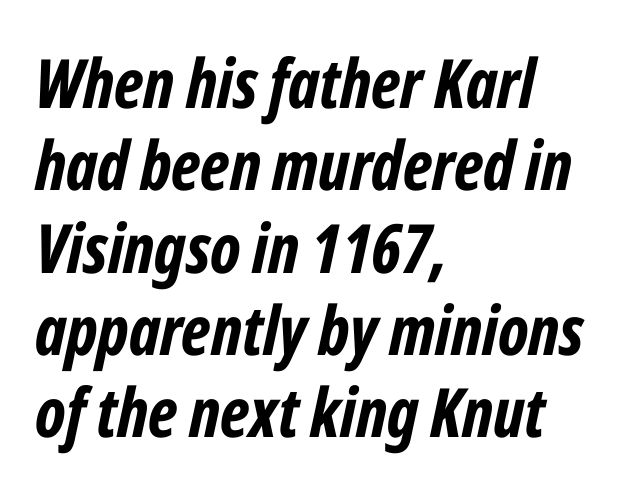
Q: Is the text bold? A: Yes.
Q: Is the text italic (slanted)? A: Yes, it leans right by about 12 degrees.
Q: Is the text underlined? A: No.
Q: How is the paragraph aligned? A: Left-aligned.
Q: Is the spacing between letters normal or unusually wide? A: Normal.
Q: Width (condensed, normal, or wide)? A: Condensed.
Q: Stroke contrast? A: Low.
Q: x-height? A: Medium.
Q: Monospaced? A: No.
